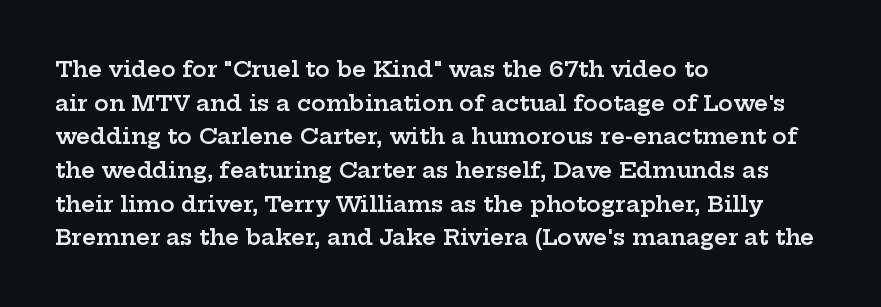
{"italic": "no", "bold": "semi", "underline": "no", "align": "left", "line_spacing": "normal", "line_spacing_ratio": 1.53, "letter_spacing": "normal", "letter_spacing_em": 0.0, "glyph_px": 22}
